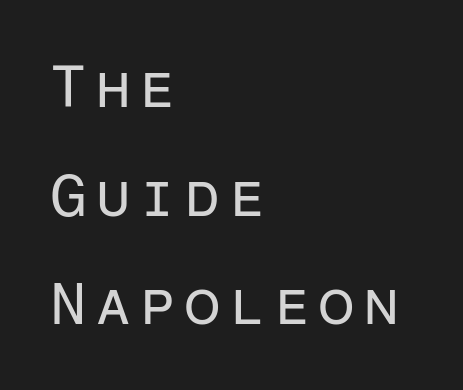
Horizontally, the lines are justified to the leading edge only. This sample has the even, mechanical cadence of fixed-width lettering. Regarding serifs, this sample does without them. The strip under each line holds only bare page.
